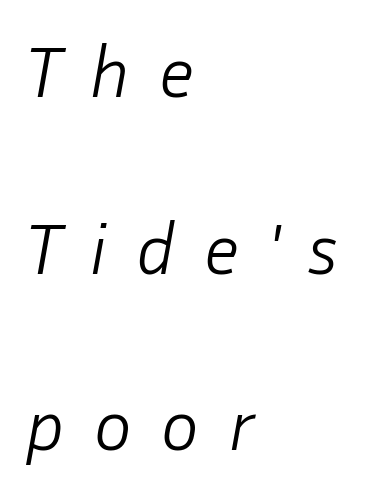
Spacing between characters has been opened up far beyond the box default. No word sits above an underline. Stems here are at most as thick as an everyday book face. Horizontally, the lines are justified to the leading edge only. Looks like regular typesetting: each glyph gets only the width it needs.
